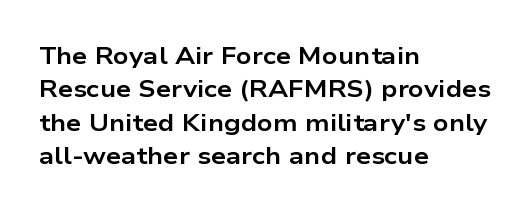
Q: Is the text bold? A: Yes.
Q: Is the text italic (slanted)? A: No, it is upright.
Q: Is the text underlined? A: No.
Q: How is the paragraph aligned? A: Left-aligned.
Q: Is the spacing between letters normal or unusually wide? A: Normal.
Q: Is the spacing between lines tight, normal or loose? A: Normal.
